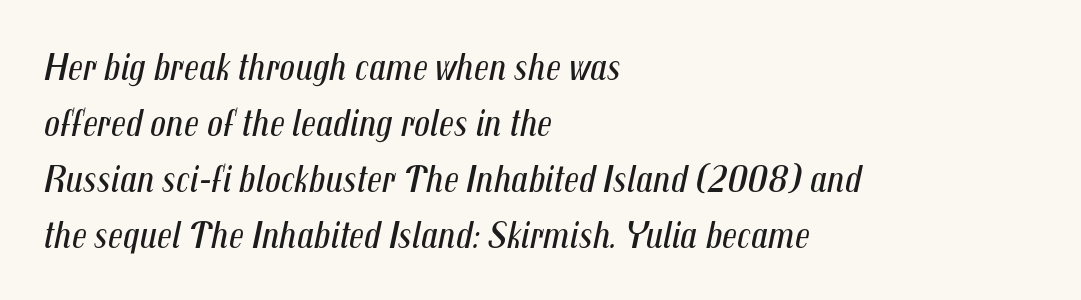
Q: Is the text bold? A: No.
Q: Is the text italic (slanted)? A: Yes, it leans right by about 12 degrees.
Q: Is the text underlined? A: No.
Q: How is the paragraph aligned? A: Left-aligned.
Q: Is the spacing between letters normal or unusually wide? A: Normal.
Q: Is the spacing between lines tight, normal or loose? A: Normal.
Q: Width (condensed, normal, or wide)? A: Condensed.
Q: Stroke contrast? A: Medium.
Q: x-height? A: Medium.
Q: Monospaced? A: No.
